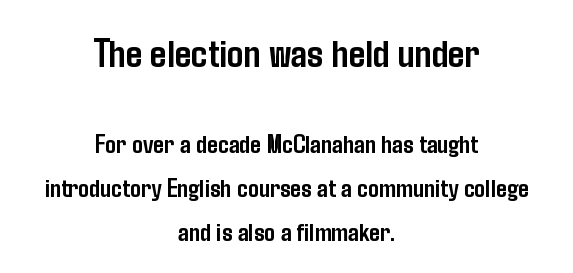
{"serif": "no", "italic": "no", "bold": "yes", "weight": "semibold", "width": "condensed", "stroke_contrast": "low", "x_height": "medium", "monospaced": "no", "underline": "no", "align": "center", "line_spacing": "normal", "line_spacing_ratio": 1.63, "letter_spacing": "normal", "letter_spacing_em": 0.0, "larger_block": "first", "size_ratio": 1.52, "glyph_px": 41}
